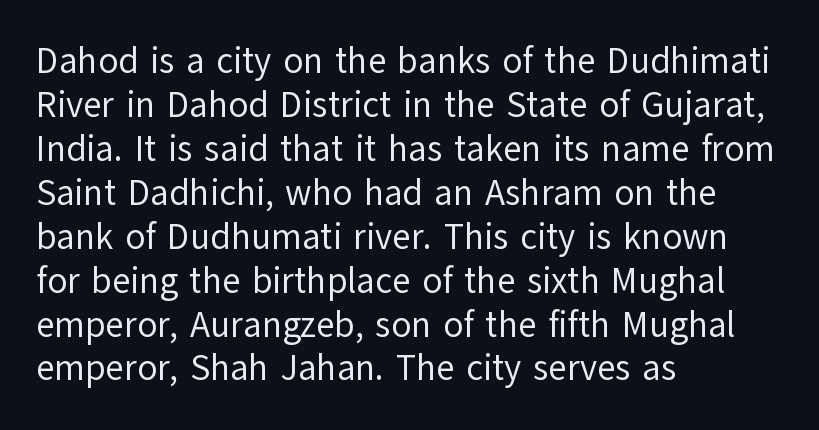
The image shows 36 px regular-weight sans-serif type, upright; set left-aligned, line spacing 1.22x, normal letter spacing, not underlined; low stroke contrast and a medium x-height.
